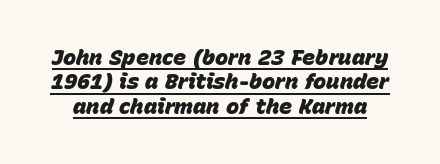
The image shows 22 px bold type, italic (leaning right); set tight line spacing (1.11x), normal letter spacing, underlined.
